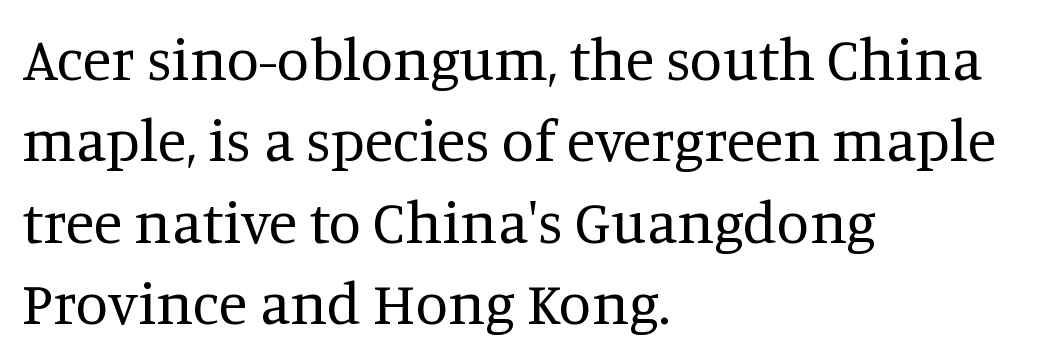
The image shows 59 px regular-weight serif type, upright; set left-aligned, normal line spacing (1.38x), normal letter spacing, not underlined; medium stroke contrast and a large x-height.
